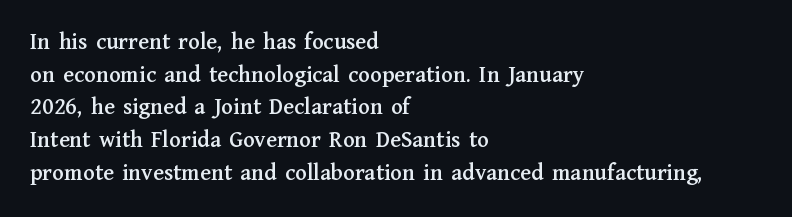
{"italic": "no", "underline": "no", "align": "left", "line_spacing": "normal", "line_spacing_ratio": 1.36, "letter_spacing": "normal", "letter_spacing_em": 0.0, "glyph_px": 24}
